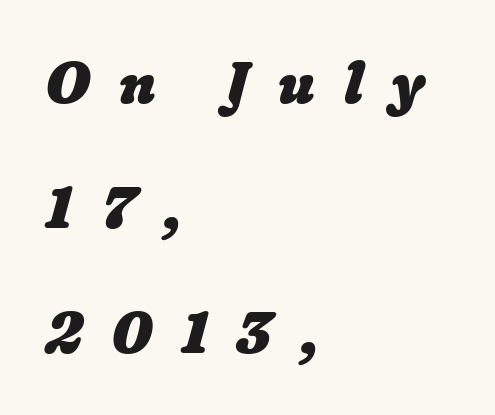
Q: Is the text bold? A: Yes.
Q: Is the text underlined? A: No.
Q: How is the paragraph aligned? A: Left-aligned.
Q: Is the spacing between letters normal or unusually wide? A: Unusually wide.
Q: Is the spacing between lines tight, normal or loose? A: Loose.
Q: Width (condensed, normal, or wide)? A: Normal.
Q: Stroke contrast? A: Low.
Q: x-height? A: Medium.
Q: Monospaced? A: No.
